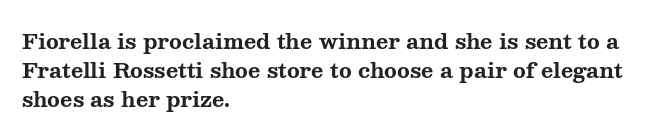
The lines are quadded left. These lines keep a tight, regular rhythm from letter to letter. The gap between lines stays unmarked. It's the straight-up-and-down kind of type. The rendering uses a moderate line-height, typical for paragraphs. Pretty heavy lettering here — definitely bold.
